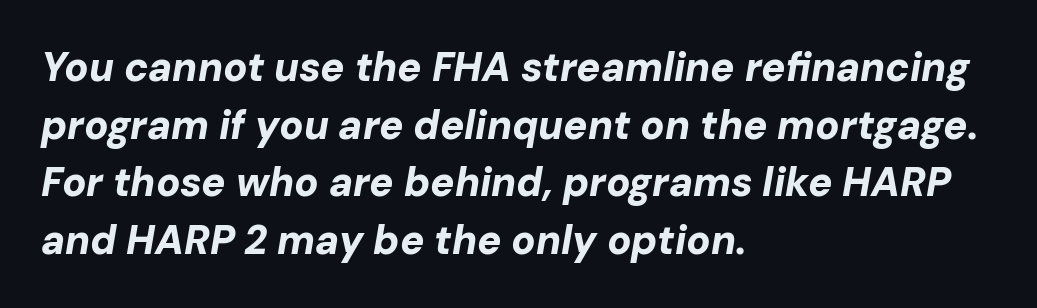
Q: Is the text bold? A: Yes.
Q: Is the text italic (slanted)? A: Yes, it leans right by about 10 degrees.
Q: Is the text underlined? A: No.
Q: How is the paragraph aligned? A: Left-aligned.
Q: Is the spacing between letters normal or unusually wide? A: Normal.
Q: Is the spacing between lines tight, normal or loose? A: Normal.
Q: Width (condensed, normal, or wide)? A: Normal.
Q: Stroke contrast? A: Low.
Q: x-height? A: Medium.
Q: Monospaced? A: No.
